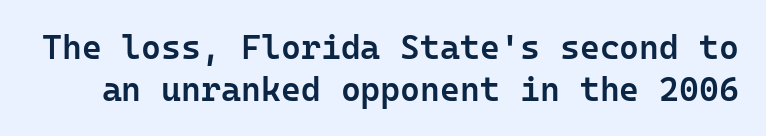
{"serif": "no", "italic": "no", "bold": "semi", "weight": "semibold", "width": "normal", "stroke_contrast": "low", "x_height": "medium", "monospaced": "yes", "underline": "no", "line_spacing_ratio": 1.23, "letter_spacing": "normal", "letter_spacing_em": 0.0, "glyph_px": 34}
